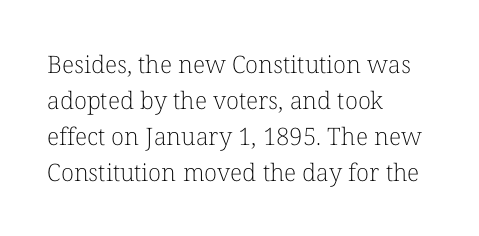
{"italic": "no", "bold": "no", "underline": "no", "align": "left", "line_spacing": "normal", "line_spacing_ratio": 1.5, "letter_spacing": "normal", "letter_spacing_em": 0.0, "glyph_px": 24}
